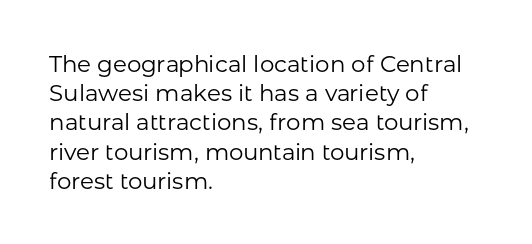
Nothing unusual about the tracking: characters are spaced as the font intends. Caption: multi-line text, flush left, ragged right. How would I describe the line gaps? Plain and ordinary. Unbolded letterforms with no extra heft.
